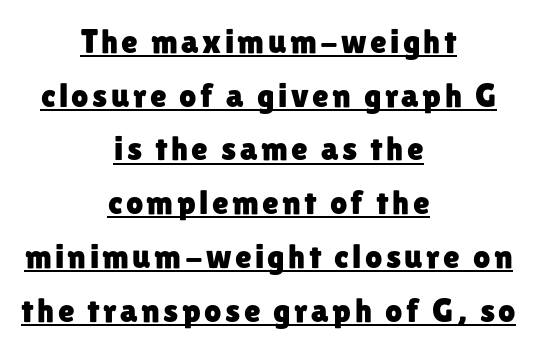
Compared with undecorated copy, this sample adds a rule below the words. If you drew a line through each stem, it would be perfectly vertical. The passage is arranged like a title page — every line centered. This block has exactly the height ordinary leading produces. Note the varied advance widths — an 'i' is clearly narrower than an 'm'.
